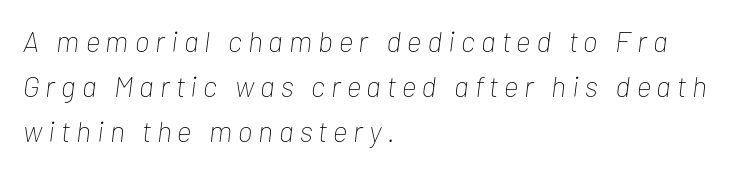
The image shows 29 px thin, condensed type, italic (leaning right); set left-aligned, normal line spacing (1.55x), unusually wide letter spacing (+0.21 em), not underlined; low stroke contrast and a medium x-height.
